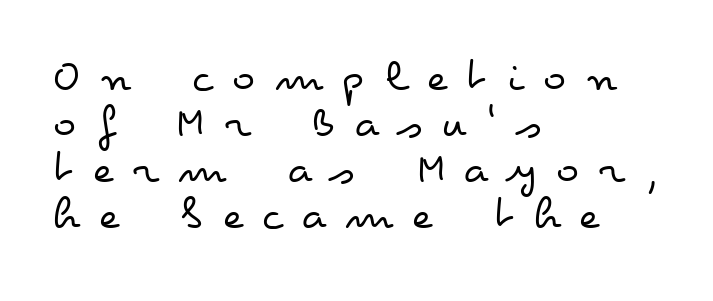
Short note: letters widely spaced. Ink coverage per letter is moderate at most. The strip under each line holds only bare page. Posture: upright roman. The letters advance in unequal steps, a hallmark of proportional type. Quick note: interline space is minimal.
